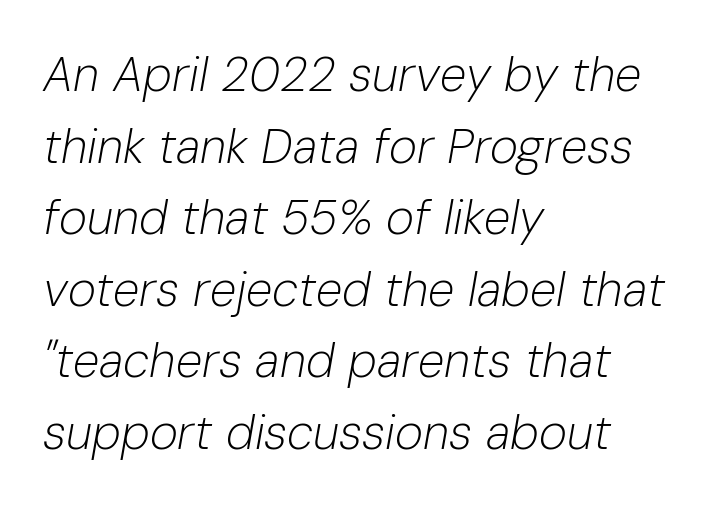
Just letters on the line, the space beneath them empty. This rendering leaves character spacing at its baseline value. The letters advance in unequal steps, a hallmark of proportional type. All the whitespace from short lines collects on the right. The face looks like a standard text weight, possibly lighter. Regular leading.
